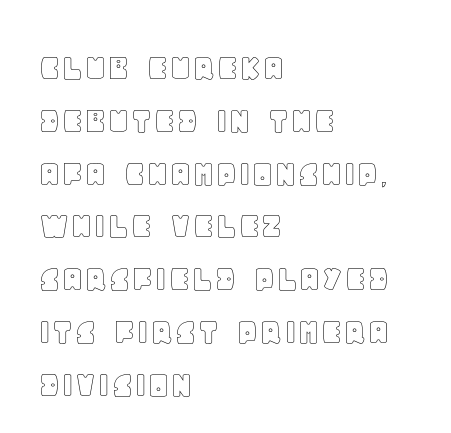
{"italic": "no", "width": "normal", "x_height": "large", "monospaced": "no", "underline": "no", "align": "left", "line_spacing": "normal", "line_spacing_ratio": 1.32, "letter_spacing": "normal", "letter_spacing_em": 0.0, "glyph_px": 40}
